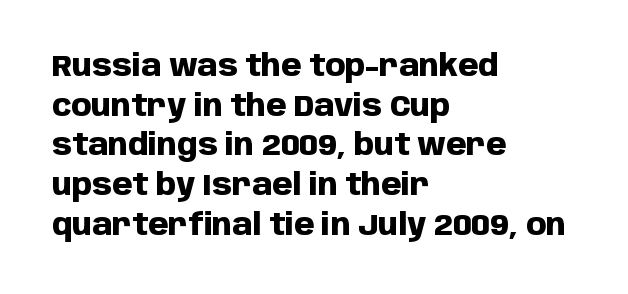
Q: Is the text bold? A: Yes.
Q: Is the text italic (slanted)? A: No, it is upright.
Q: Is the typeface a serif or a sans-serif typeface? A: Sans-serif.
Q: Is the text underlined? A: No.
Q: How is the paragraph aligned? A: Left-aligned.
Q: Is the spacing between letters normal or unusually wide? A: Normal.
Q: Is the spacing between lines tight, normal or loose? A: Normal.
Q: Width (condensed, normal, or wide)? A: Normal.
Q: Stroke contrast? A: Low.
Q: x-height? A: Large.
Q: Monospaced? A: No.
